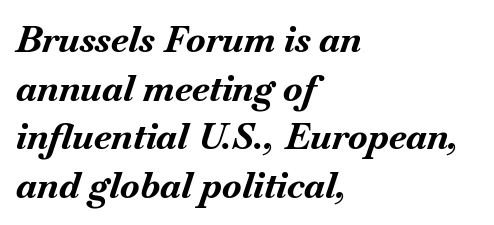
The image shows 36 px bold type, italic (leaning right); set left-aligned, normal line spacing (1.35x), normal letter spacing, not underlined; medium stroke contrast and a small x-height.
